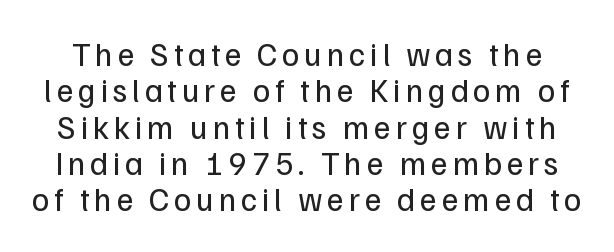
This is not heavy type; no bold has been used. Rule under the text: the space is simply empty. One glance says dense: line gaps are narrower than usual. Vertical strokes here are truly vertical.
